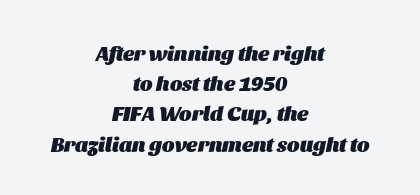
{"italic": "yes", "lean": "right", "slant_degrees": 11, "bold": "yes", "underline": "no", "align": "center", "line_spacing": "normal", "line_spacing_ratio": 1.44, "letter_spacing": "normal", "letter_spacing_em": 0.0, "glyph_px": 21}
